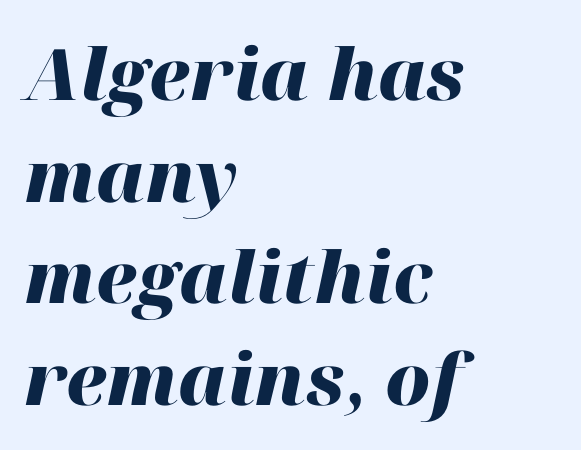
{"italic": "yes", "lean": "right", "slant_degrees": 12, "bold": "yes", "weight": "heavy", "width": "normal", "stroke_contrast": "high", "x_height": "medium", "monospaced": "no", "underline": "no", "align": "left", "line_spacing": "normal", "line_spacing_ratio": 1.43, "letter_spacing": "normal", "letter_spacing_em": 0.0, "glyph_px": 71}
